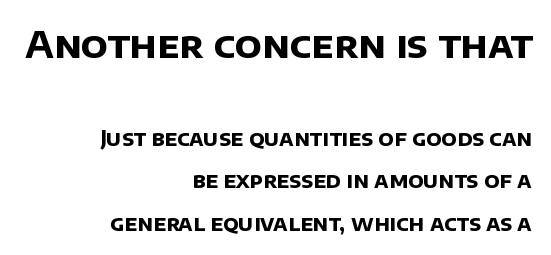
The image shows 37 px bold sans-serif type; set right-aligned, loose line spacing (2.03x), normal letter spacing, not underlined; the first (top) block is 1.76x larger; low stroke contrast and a large x-height.
